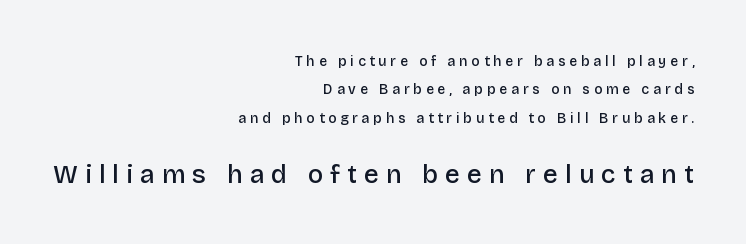
The image shows 26 px text type, upright; set right-aligned, loose line spacing (2.03x), unusually wide letter spacing (+0.27 em), not underlined; the second (bottom) block is 1.86x larger.
